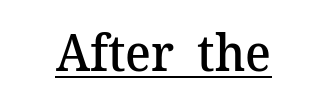
Q: Is the text bold? A: Semi-bold.
Q: Is the text italic (slanted)? A: No, it is upright.
Q: Is the typeface a serif or a sans-serif typeface? A: Serif.
Q: Is the text underlined? A: Yes.
Q: Is the spacing between letters normal or unusually wide? A: Normal.
Q: Width (condensed, normal, or wide)? A: Normal.
Q: Stroke contrast? A: Medium.
Q: x-height? A: Medium.
Q: Monospaced? A: No.
